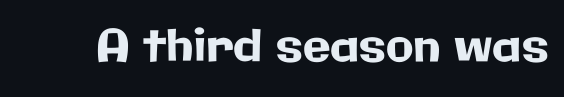
The image shows 45 px sans-serif type, upright; set normal letter spacing, not underlined; low stroke contrast and a medium x-height.
